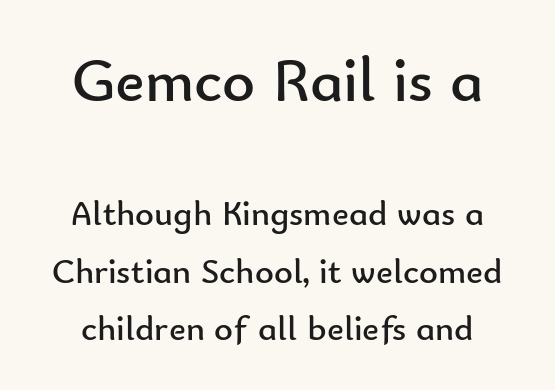
The image shows 63 px regular-weight sans-serif type, upright; set normal line spacing (1.6x), normal letter spacing, not underlined; the first (top) block is 1.75x larger; low stroke contrast and a small x-height.
